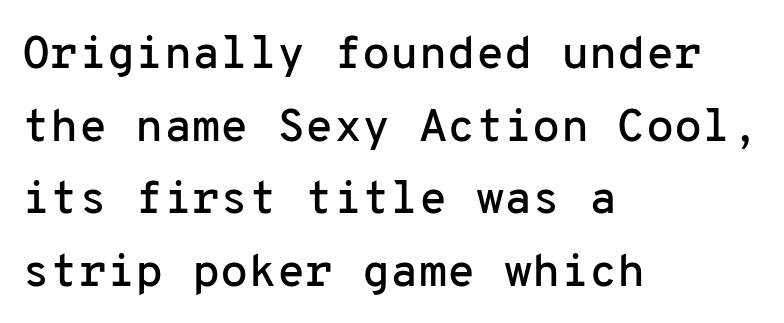
The image shows 46 px sans-serif type, upright, monospaced; set left-aligned, normal line spacing (1.58x), normal letter spacing, not underlined; low stroke contrast and a medium x-height.
